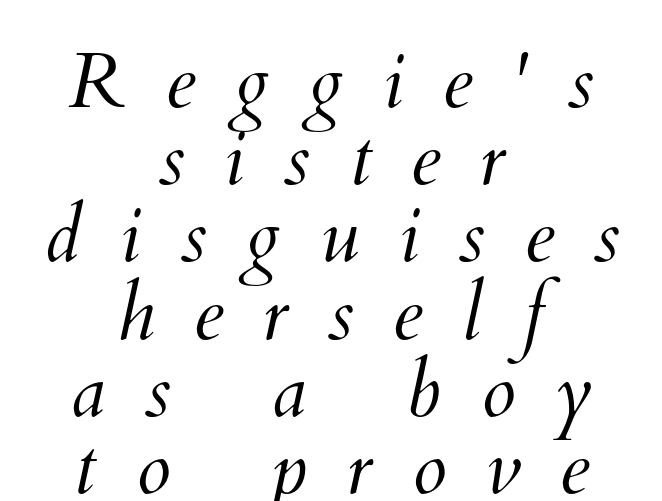
{"bold": "no", "weight": "light", "width": "normal", "stroke_contrast": "medium", "x_height": "small", "monospaced": "no", "underline": "no", "align": "center", "line_spacing": "tight", "line_spacing_ratio": 0.99, "letter_spacing": "wide", "letter_spacing_em": 0.5, "glyph_px": 78}
